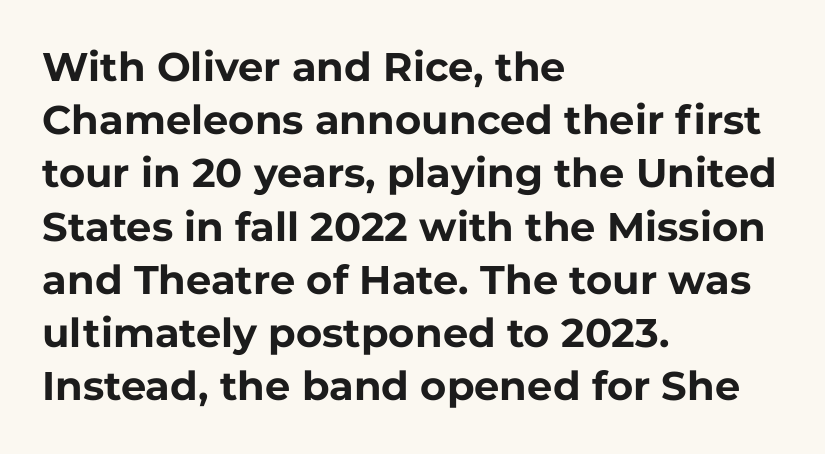
Q: Is the text bold? A: Yes.
Q: Is the text italic (slanted)? A: No, it is upright.
Q: Is the typeface a serif or a sans-serif typeface? A: Sans-serif.
Q: Is the text underlined? A: No.
Q: How is the paragraph aligned? A: Left-aligned.
Q: Is the spacing between letters normal or unusually wide? A: Normal.
Q: Is the spacing between lines tight, normal or loose? A: Normal.
Q: Width (condensed, normal, or wide)? A: Normal.
Q: Stroke contrast? A: Low.
Q: x-height? A: Medium.
Q: Monospaced? A: No.
